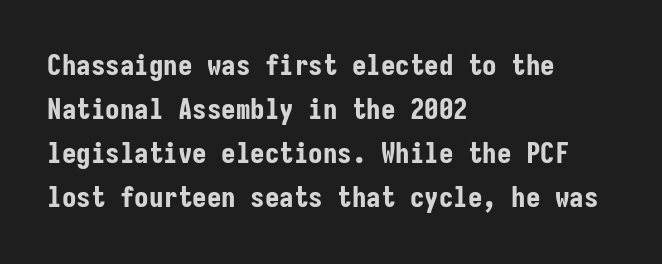
The image shows 29 px bold, condensed sans-serif type, upright, monospaced; set left-aligned, normal line spacing (1.52x), normal letter spacing, not underlined; low stroke contrast and a medium x-height.
